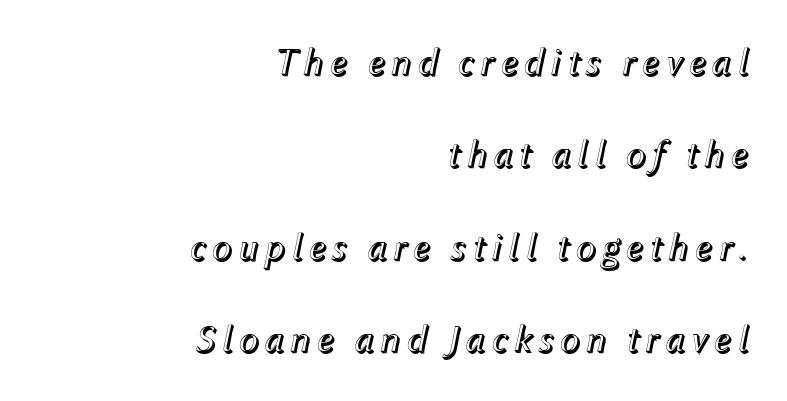
The image shows 39 px text type, italic (leaning right); set right-aligned, loose line spacing (2.37x), not underlined; a medium x-height.
